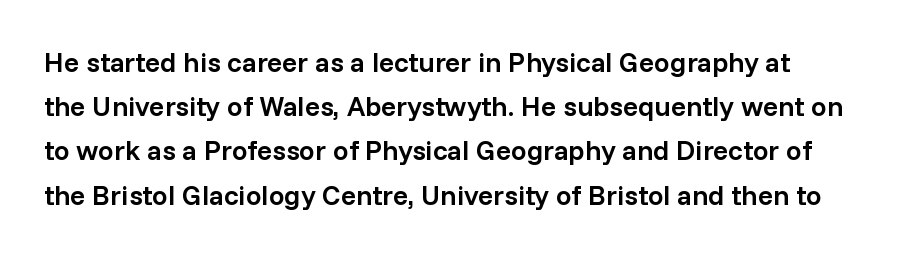
Check the space under the baseline: it is left empty. Default kerning and tracking; the words read as compact shapes. Compared with an ordinary text face, these strokes are moderately heavier — a semibold. Honestly, the row spacing looks completely unremarkable.
